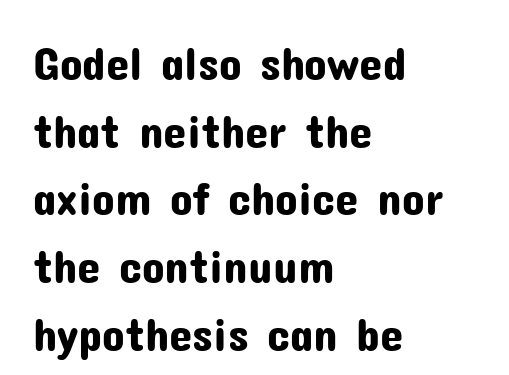
Tracking value appears to be zero — textbook default spacing. Rows of type keep a routine distance in the vertical direction. The passage shown is typed in a proportional face where columns would drift. Beneath every word, the page is bare. Left-aligned paragraph, ragged on the right.
